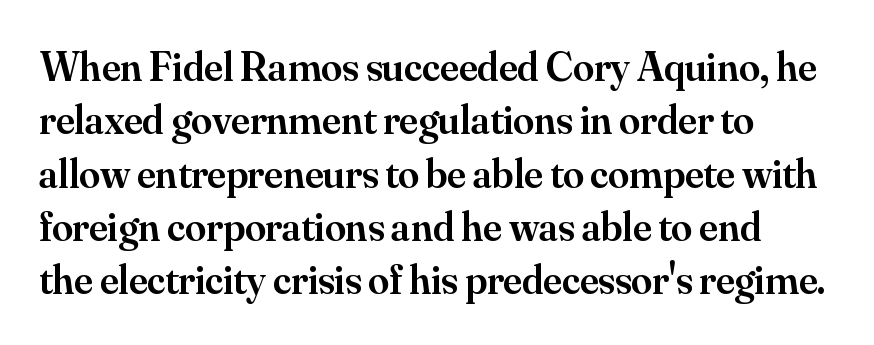
Ascenders rise straight up at ninety degrees. Spacing verdict: proportional, widths tailored to each character. The vertical gap from one line to the next is medium. The ragged edge is on the right, which tells us the setting is flush left. The rendering uses a semibold face; strokes are thickened but not to full bold.
